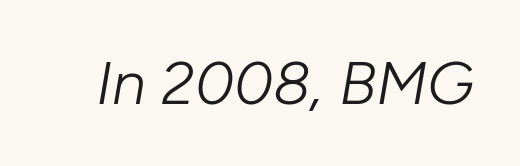
The image shows 61 px light type, italic (leaning right); set normal letter spacing, not underlined; low stroke contrast and a medium x-height.
